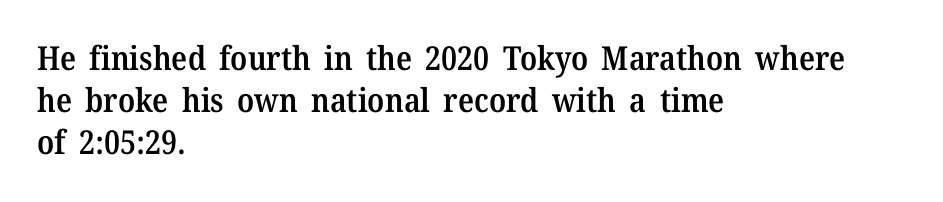
The image shows 33 px semibold serif type, upright; set left-aligned, normal line spacing (1.27x), normal letter spacing, not underlined; medium stroke contrast and a medium x-height.
